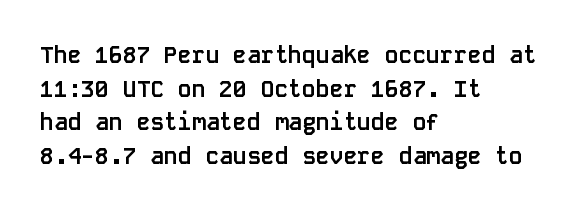
Each line starts at the same left margin while the right side varies. One glance says typical: line gaps are just what's usual. Nope, not italic — everything's standing straight. Plenty of ink on the page — the face is bold.
